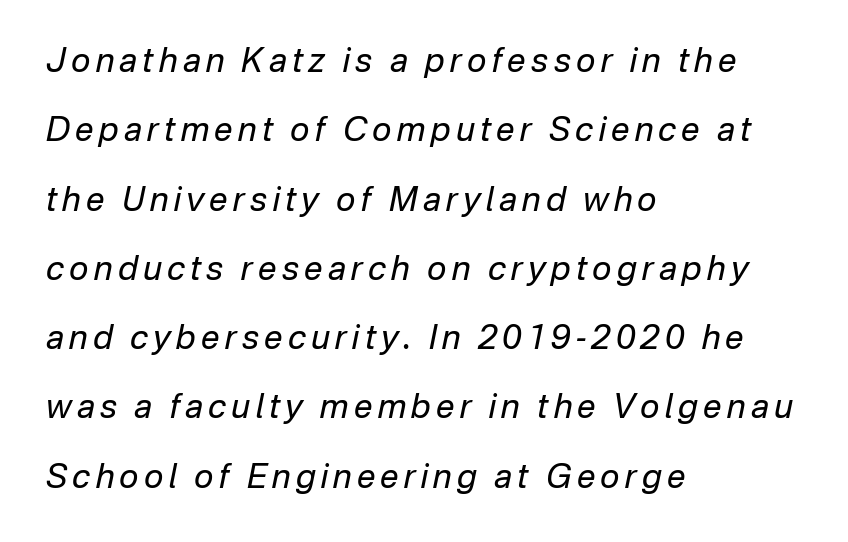
The passage shown is not underscored anywhere. Yep, that's italic — everything's leaning. Where is the straight margin? On the left. This sample trades compactness for vertical openness between lines. Is this a heavy cut? Hardly; it is regular or lighter.
